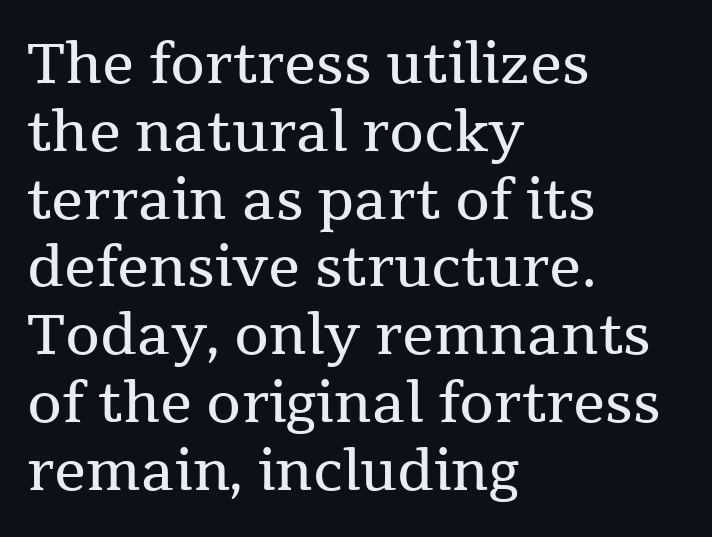
{"serif": "yes", "italic": "no", "bold": "no", "weight": "regular", "width": "normal", "stroke_contrast": "medium", "x_height": "medium", "monospaced": "no", "underline": "no", "align": "left", "line_spacing_ratio": 1.21, "letter_spacing": "normal", "letter_spacing_em": 0.0, "glyph_px": 56}
